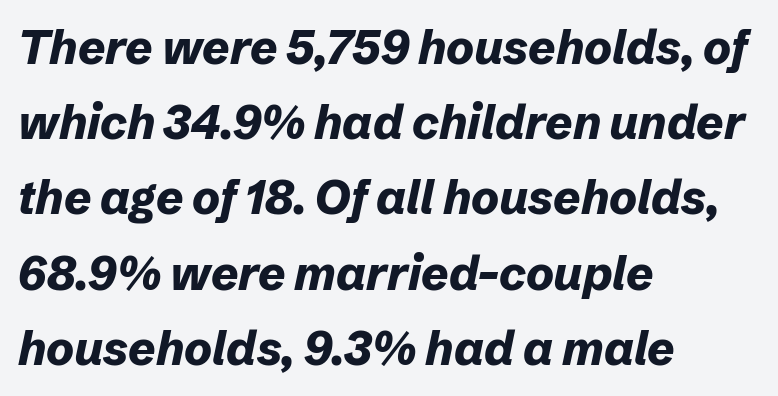
Is the block centered? No — it sits flush against the left margin. Look at the stroke-to-counter ratio: heavy, a bold. The text carries the slant typical of an italic or oblique font. Line spacing here is normal. Letter spacing: default.
